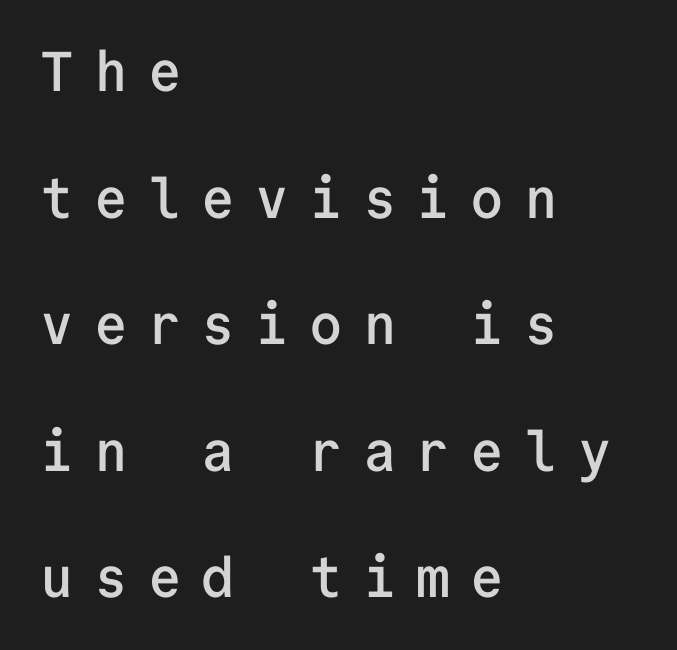
Q: Is the text bold? A: Semi-bold.
Q: Is the text italic (slanted)? A: No, it is upright.
Q: Is the typeface a serif or a sans-serif typeface? A: Sans-serif.
Q: Is the text underlined? A: No.
Q: How is the paragraph aligned? A: Left-aligned.
Q: Is the spacing between letters normal or unusually wide? A: Unusually wide.
Q: Is the spacing between lines tight, normal or loose? A: Loose.
Q: Width (condensed, normal, or wide)? A: Normal.
Q: Stroke contrast? A: Low.
Q: x-height? A: Medium.
Q: Monospaced? A: Yes.
